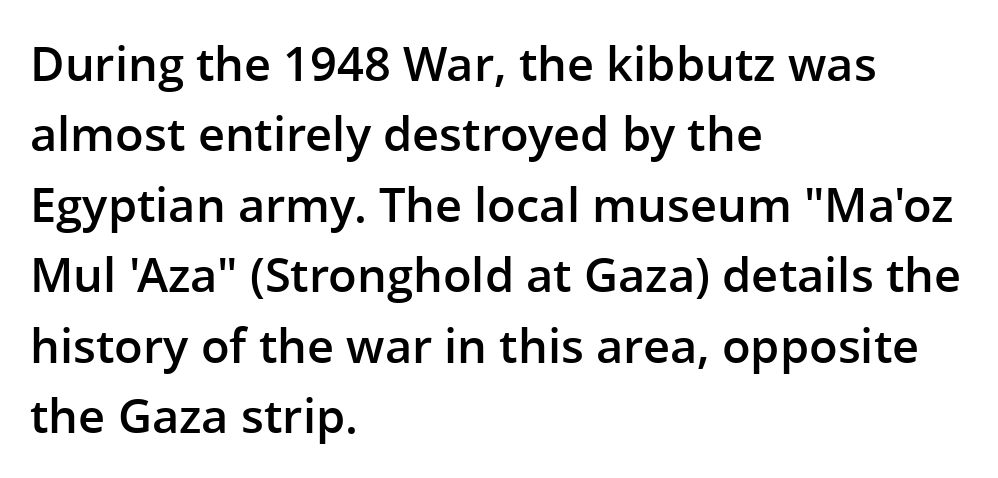
Vertical spacing — default. Semibold letterforms, between regular and bold. Proportional: the letters do not fall into vertical columns. Ordinary non-slanted type is in use. The setting favours the left margin, as ordinary paragraphs usually do.
